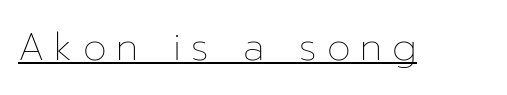
Q: Is the text bold? A: No.
Q: Is the text italic (slanted)? A: No, it is upright.
Q: Is the text underlined? A: Yes.
Q: Is the spacing between letters normal or unusually wide? A: Unusually wide.
Q: Width (condensed, normal, or wide)? A: Normal.
Q: Stroke contrast? A: Low.
Q: x-height? A: Medium.
Q: Monospaced? A: No.
